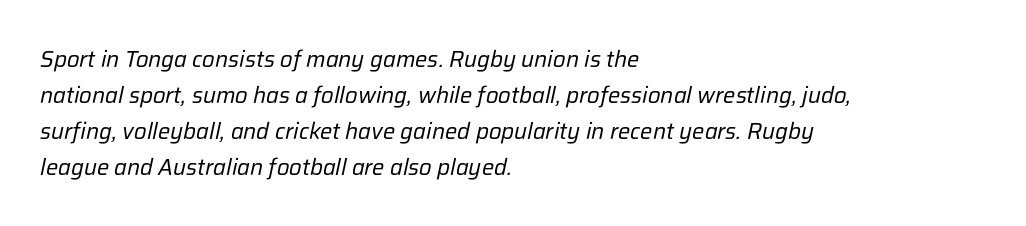
Successive baselines arrive at the customary interval. Only glyphs here, with clear space below each row. Weight: not bold — regular or lighter. The line texture is even and compact thanks to regular tracking. The paragraph has a hard left edge and a soft right edge. Slanted lettering throughout.
